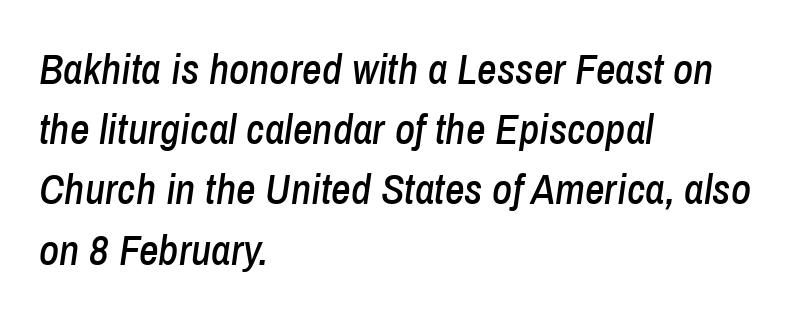
{"italic": "yes", "lean": "right", "slant_degrees": 8, "width": "condensed", "stroke_contrast": "low", "x_height": "medium", "monospaced": "no", "underline": "no", "align": "left", "line_spacing": "normal", "line_spacing_ratio": 1.4, "letter_spacing": "normal", "letter_spacing_em": 0.0, "glyph_px": 43}
